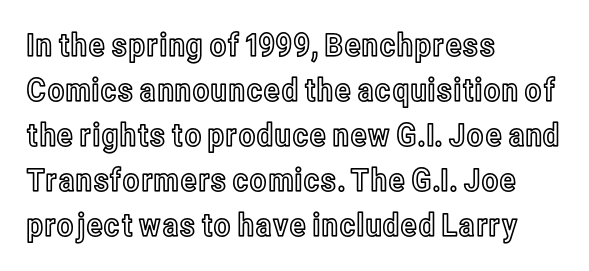
The image shows 32 px condensed type, upright; set left-aligned, normal line spacing (1.41x), normal letter spacing, not underlined; a medium x-height.
